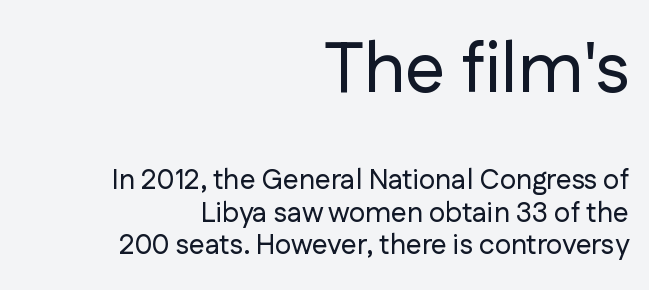
Q: Is the text italic (slanted)? A: No, it is upright.
Q: Is the typeface a serif or a sans-serif typeface? A: Sans-serif.
Q: Is the text underlined? A: No.
Q: How is the paragraph aligned? A: Right-aligned.
Q: Is the spacing between letters normal or unusually wide? A: Normal.
Q: Which block of text is set in a larger size, the first (top) or the second (bottom)? A: The first (top) one.
Q: Width (condensed, normal, or wide)? A: Normal.
Q: Stroke contrast? A: Low.
Q: x-height? A: Medium.
Q: Monospaced? A: No.
